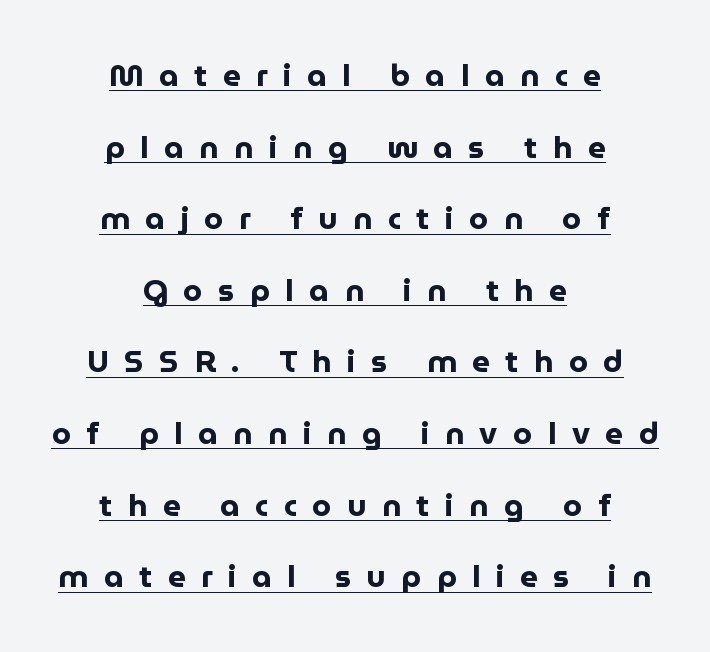
The image shows 31 px bold sans-serif type, upright; set centered, loose line spacing (2.31x), unusually wide letter spacing (+0.5 em), underlined; low stroke contrast and a medium x-height.
